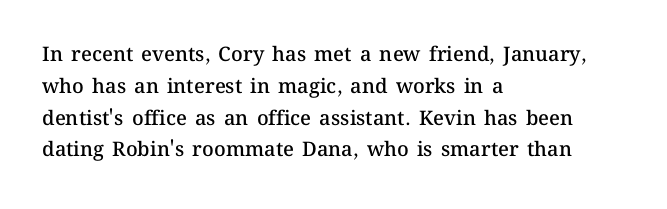
Q: Is the text bold? A: Semi-bold.
Q: Is the text italic (slanted)? A: No, it is upright.
Q: Is the text underlined? A: No.
Q: How is the paragraph aligned? A: Left-aligned.
Q: Is the spacing between letters normal or unusually wide? A: Normal.
Q: Is the spacing between lines tight, normal or loose? A: Normal.
